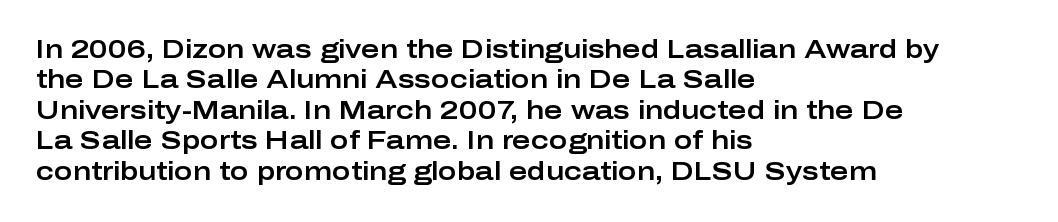
The image shows 25 px text type, upright; set left-aligned, line spacing 1.22x, normal letter spacing, not underlined.
